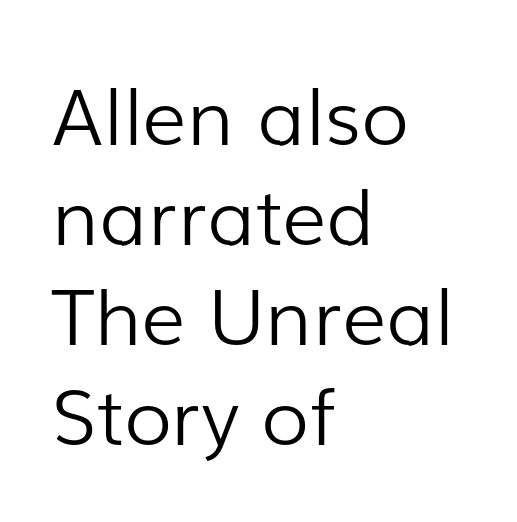
Q: Is the text bold? A: No.
Q: Is the text italic (slanted)? A: No, it is upright.
Q: Is the typeface a serif or a sans-serif typeface? A: Sans-serif.
Q: Is the text underlined? A: No.
Q: How is the paragraph aligned? A: Left-aligned.
Q: Is the spacing between letters normal or unusually wide? A: Normal.
Q: Is the spacing between lines tight, normal or loose? A: Normal.
Q: Width (condensed, normal, or wide)? A: Normal.
Q: Stroke contrast? A: Low.
Q: x-height? A: Medium.
Q: Monospaced? A: No.
